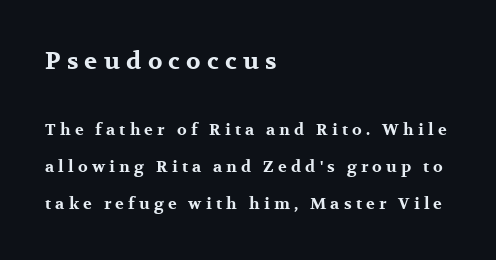
The image shows 24 px bold type, upright; set left-aligned, loose line spacing (2.3x), unusually wide letter spacing (+0.26 em), not underlined; the first (top) block is 1.5x larger.
